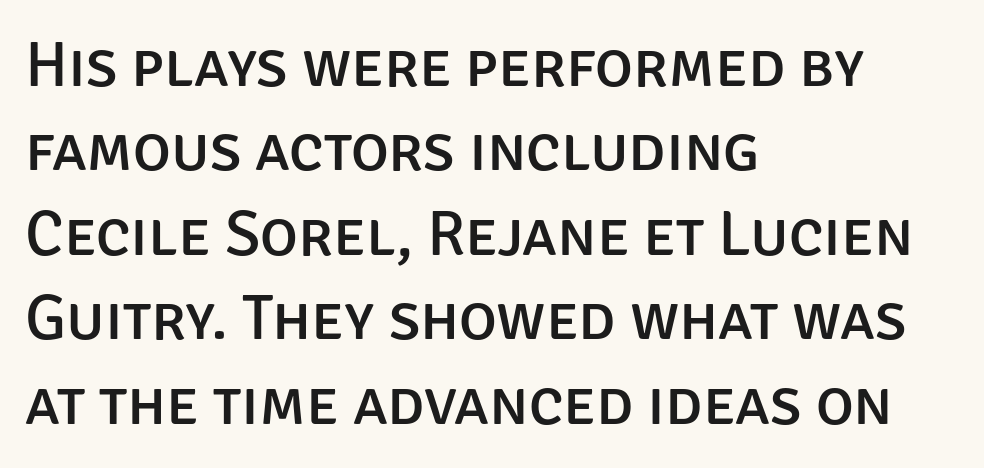
Leading: standard. Do the characters align in a grid? No, the font is proportional. Characters remain perfectly vertical along every line. Compared with a centered layout, this one pins lines to the left instead. Glance below the letters and you will spot only blank space. Check where the strokes stop: nothing finishes them off — pure sans.
